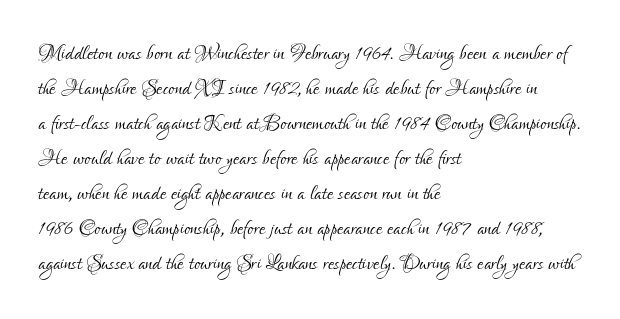
Q: Is the text bold? A: No.
Q: Is the text italic (slanted)? A: Yes.
Q: Is the typeface a serif or a sans-serif typeface? A: Sans-serif.
Q: Is the text underlined? A: No.
Q: How is the paragraph aligned? A: Left-aligned.
Q: Is the spacing between letters normal or unusually wide? A: Normal.
Q: Is the spacing between lines tight, normal or loose? A: Normal.
Q: Width (condensed, normal, or wide)? A: Condensed.
Q: Stroke contrast? A: Low.
Q: x-height? A: Small.
Q: Monospaced? A: No.
